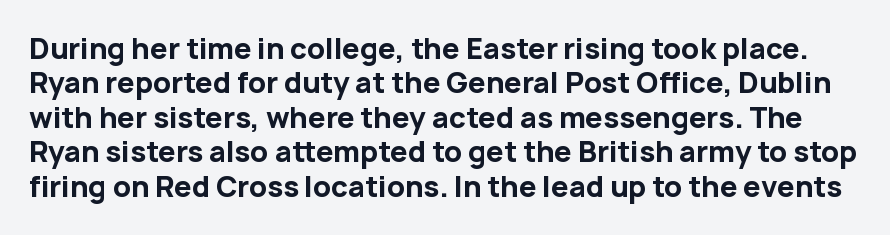
Q: Is the text bold? A: Yes.
Q: Is the text italic (slanted)? A: No, it is upright.
Q: Is the typeface a serif or a sans-serif typeface? A: Sans-serif.
Q: Is the text underlined? A: No.
Q: Is the spacing between letters normal or unusually wide? A: Normal.
Q: Width (condensed, normal, or wide)? A: Normal.
Q: Stroke contrast? A: Low.
Q: x-height? A: Medium.
Q: Monospaced? A: No.
